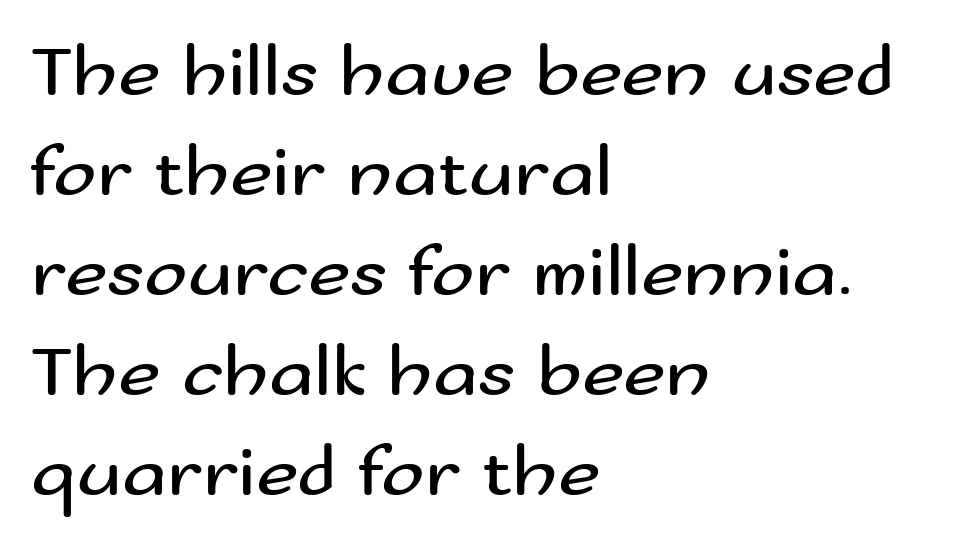
Q: Is the text bold? A: No.
Q: Is the text italic (slanted)? A: No, it is upright.
Q: Is the typeface a serif or a sans-serif typeface? A: Sans-serif.
Q: Is the text underlined? A: No.
Q: How is the paragraph aligned? A: Left-aligned.
Q: Is the spacing between letters normal or unusually wide? A: Normal.
Q: Is the spacing between lines tight, normal or loose? A: Normal.
Q: Width (condensed, normal, or wide)? A: Wide.
Q: Stroke contrast? A: Medium.
Q: x-height? A: Small.
Q: Monospaced? A: No.
